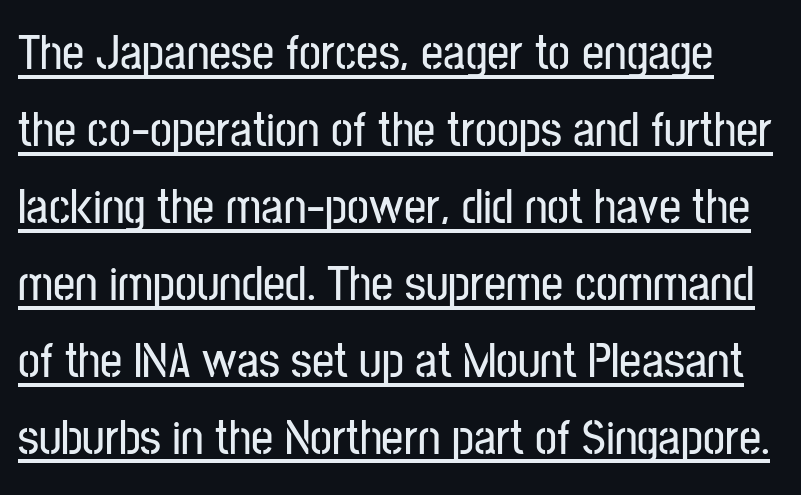
{"serif": "no", "italic": "no", "width": "condensed", "stroke_contrast": "low", "x_height": "medium", "monospaced": "no", "underline": "yes", "line_spacing": "normal", "line_spacing_ratio": 1.57, "letter_spacing": "normal", "letter_spacing_em": 0.0, "glyph_px": 49}
